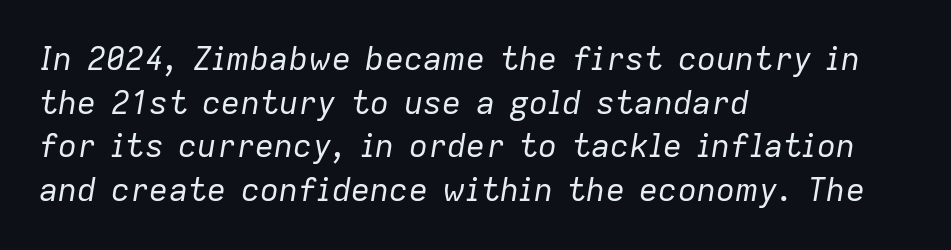
Q: Is the text bold? A: No.
Q: Is the text italic (slanted)? A: Yes, it leans right by about 9 degrees.
Q: Is the text underlined? A: No.
Q: How is the paragraph aligned? A: Left-aligned.
Q: Is the spacing between letters normal or unusually wide? A: Normal.
Q: Is the spacing between lines tight, normal or loose? A: Normal.
Q: Width (condensed, normal, or wide)? A: Normal.
Q: Stroke contrast? A: Low.
Q: x-height? A: Medium.
Q: Monospaced? A: No.
